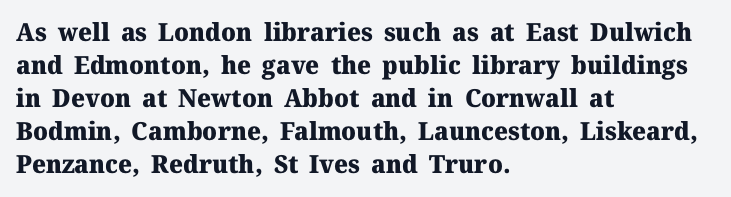
A full-strength bold gives these letters their thick strokes. The gaps between neighbouring characters are ordinary and unremarkable. The lines sit at an ordinary, default distance from one another. Descender tails drop into unmarked territory.
